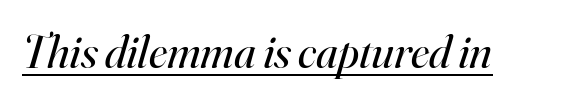
The image shows 47 px regular-weight serif type, italic (leaning right); set normal letter spacing, underlined; high stroke contrast and a small x-height.
